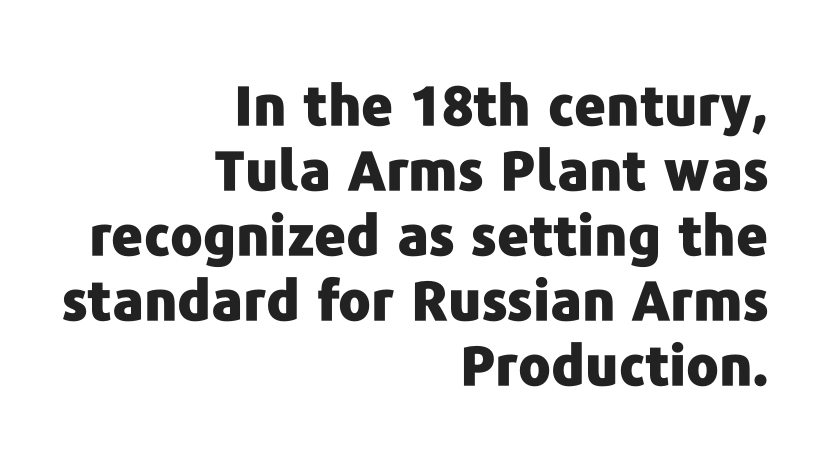
Q: Is the text bold? A: Yes.
Q: Is the text italic (slanted)? A: No, it is upright.
Q: Is the typeface a serif or a sans-serif typeface? A: Sans-serif.
Q: Is the text underlined? A: No.
Q: How is the paragraph aligned? A: Right-aligned.
Q: Is the spacing between letters normal or unusually wide? A: Normal.
Q: Width (condensed, normal, or wide)? A: Normal.
Q: Stroke contrast? A: Low.
Q: x-height? A: Medium.
Q: Monospaced? A: No.
